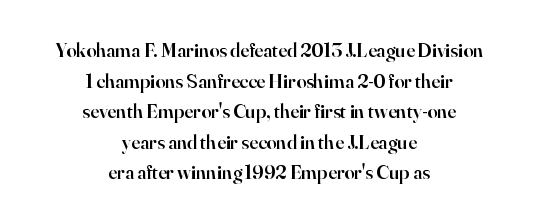
{"italic": "no", "bold": "semi", "underline": "no", "align": "center", "line_spacing": "normal", "line_spacing_ratio": 1.53, "letter_spacing": "normal", "letter_spacing_em": 0.0, "glyph_px": 20}
